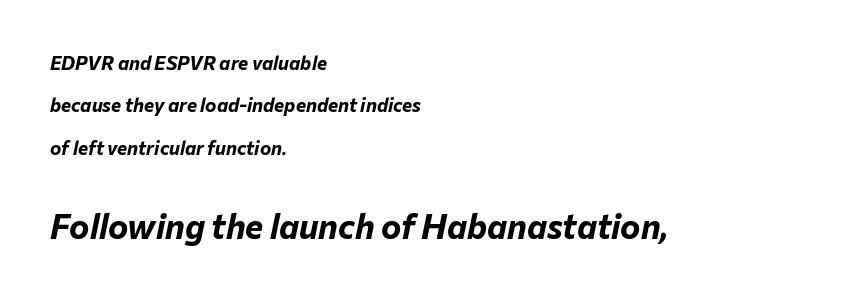
Q: Is the text bold? A: Yes.
Q: Is the text italic (slanted)? A: Yes, it leans right by about 12 degrees.
Q: Is the text underlined? A: No.
Q: How is the paragraph aligned? A: Left-aligned.
Q: Is the spacing between letters normal or unusually wide? A: Normal.
Q: Is the spacing between lines tight, normal or loose? A: Loose.
Q: Which block of text is set in a larger size, the first (top) or the second (bottom)? A: The second (bottom) one.
Q: Width (condensed, normal, or wide)? A: Normal.
Q: Stroke contrast? A: Low.
Q: x-height? A: Medium.
Q: Monospaced? A: No.
